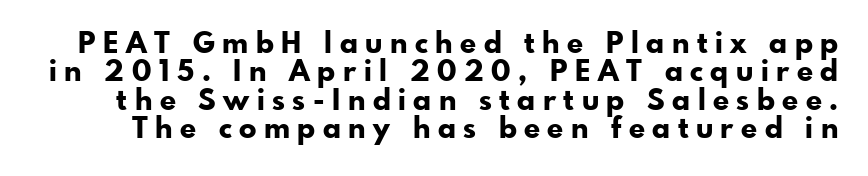
Tracking value appears strongly positive — letters spread wide. The rendering shows plain stroke endings on the letterforms — a sans-serif design. The block of text is dense from top to bottom, with scant space between rows. The lettering holds an erect, upright posture throughout. Chunky letters — that's bold for sure.
